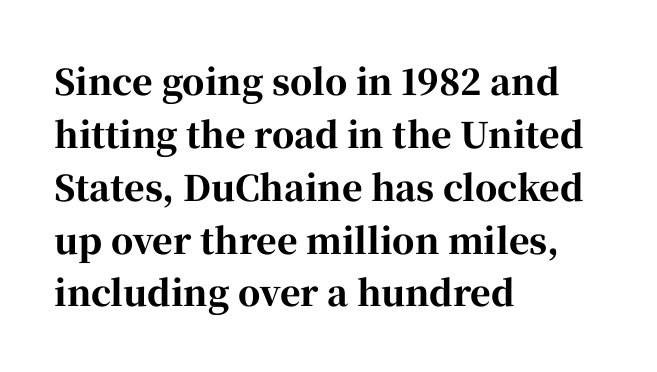
Q: Is the text bold? A: Yes.
Q: Is the text italic (slanted)? A: No, it is upright.
Q: Is the typeface a serif or a sans-serif typeface? A: Serif.
Q: Is the text underlined? A: No.
Q: How is the paragraph aligned? A: Left-aligned.
Q: Is the spacing between letters normal or unusually wide? A: Normal.
Q: Is the spacing between lines tight, normal or loose? A: Normal.
Q: Width (condensed, normal, or wide)? A: Normal.
Q: Stroke contrast? A: High.
Q: x-height? A: Medium.
Q: Monospaced? A: No.
